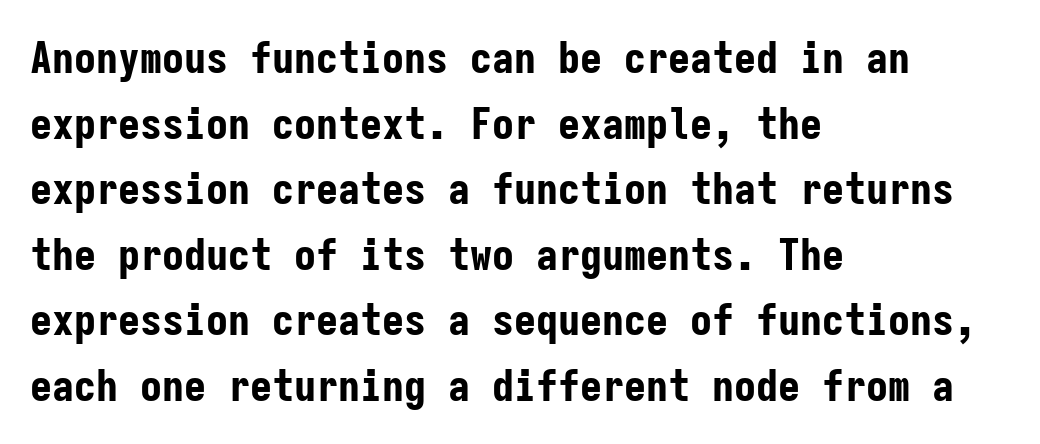
The image shows 44 px bold, condensed sans-serif type, upright, monospaced; set left-aligned, normal line spacing (1.49x), normal letter spacing, not underlined; low stroke contrast and a medium x-height.
